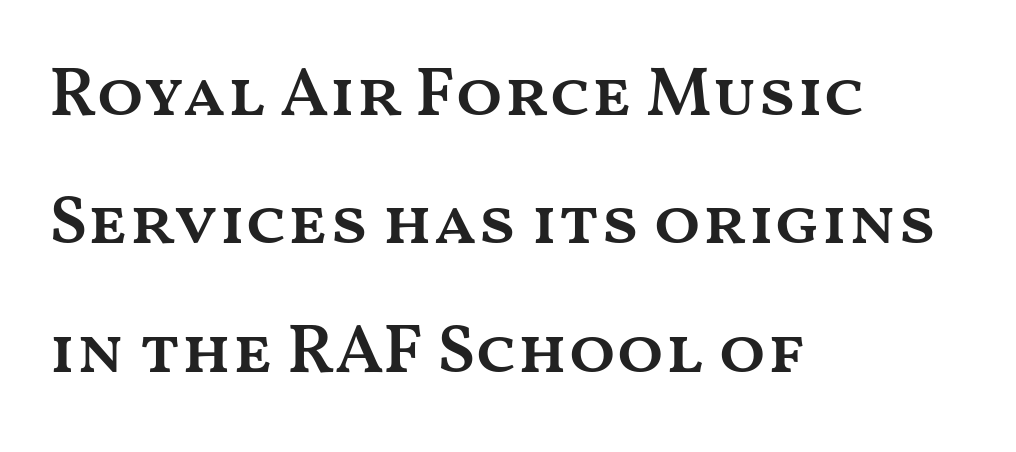
The image shows 69 px semibold, wide type, upright; set left-aligned, line spacing 1.86x, normal letter spacing, not underlined; medium stroke contrast and a medium x-height.
